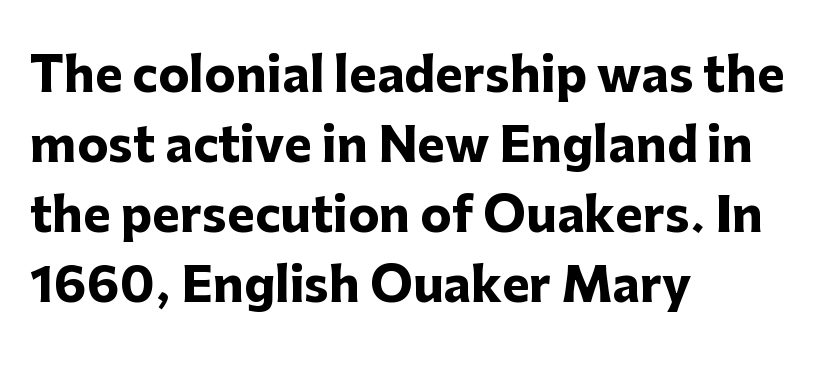
Do the letters lean? They stand straight. A normal amount of white space separates one row of letters from the next. This sample uses plain, unmodified letter spacing. Each glyph is drawn with heavy, bold strokes.
